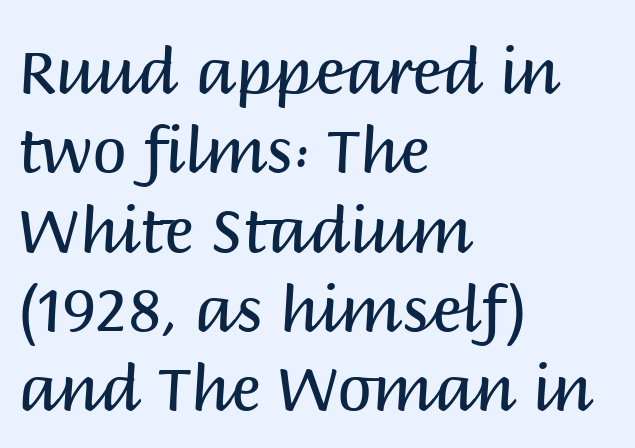
Q: Is the text bold? A: No.
Q: Is the text italic (slanted)? A: Yes.
Q: Is the typeface a serif or a sans-serif typeface? A: Sans-serif.
Q: Is the text underlined? A: No.
Q: How is the paragraph aligned? A: Left-aligned.
Q: Is the spacing between letters normal or unusually wide? A: Normal.
Q: Is the spacing between lines tight, normal or loose? A: Normal.
Q: Width (condensed, normal, or wide)? A: Normal.
Q: Stroke contrast? A: Medium.
Q: x-height? A: Large.
Q: Monospaced? A: No.
